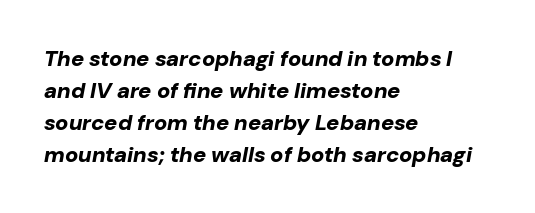
Q: Is the text bold? A: Yes.
Q: Is the text italic (slanted)? A: Yes, it leans right by about 10 degrees.
Q: Is the text underlined? A: No.
Q: How is the paragraph aligned? A: Left-aligned.
Q: Is the spacing between letters normal or unusually wide? A: Normal.
Q: Is the spacing between lines tight, normal or loose? A: Normal.
